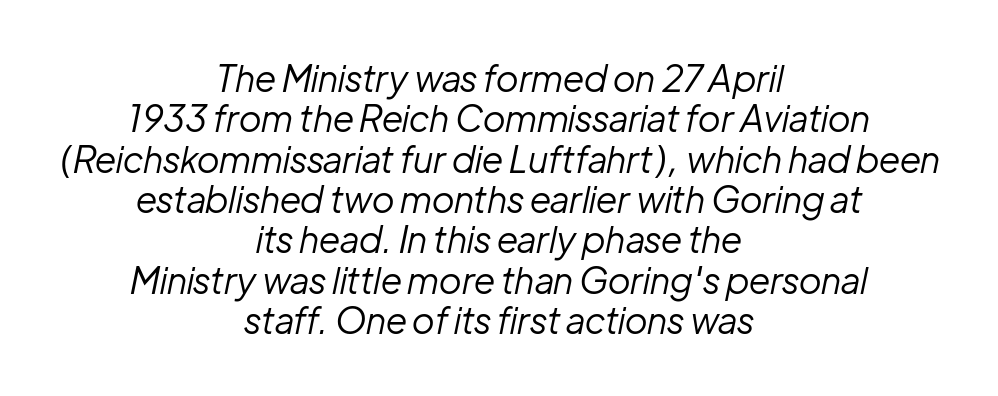
Q: Is the text bold? A: No.
Q: Is the text italic (slanted)? A: Yes, it leans right by about 12 degrees.
Q: Is the text underlined? A: No.
Q: How is the paragraph aligned? A: Centered.
Q: Is the spacing between letters normal or unusually wide? A: Normal.
Q: Is the spacing between lines tight, normal or loose? A: Tight.
Q: Width (condensed, normal, or wide)? A: Normal.
Q: Stroke contrast? A: Low.
Q: x-height? A: Medium.
Q: Monospaced? A: No.
